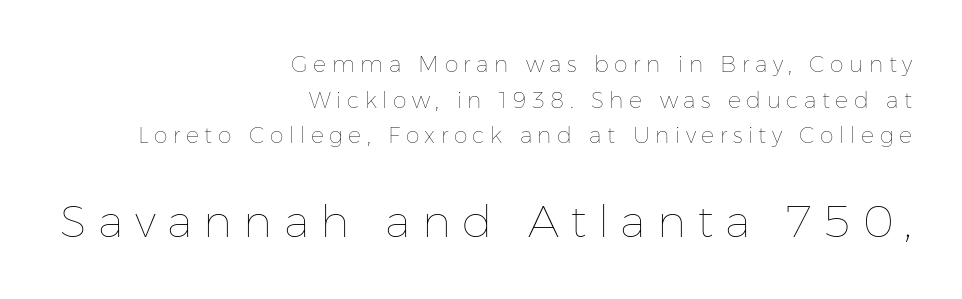
Q: Is the text bold? A: No.
Q: Is the text italic (slanted)? A: No, it is upright.
Q: Is the text underlined? A: No.
Q: How is the paragraph aligned? A: Right-aligned.
Q: Is the spacing between letters normal or unusually wide? A: Unusually wide.
Q: Is the spacing between lines tight, normal or loose? A: Normal.
Q: Which block of text is set in a larger size, the first (top) or the second (bottom)? A: The second (bottom) one.
Q: Width (condensed, normal, or wide)? A: Normal.
Q: Stroke contrast? A: Low.
Q: x-height? A: Medium.
Q: Monospaced? A: No.
